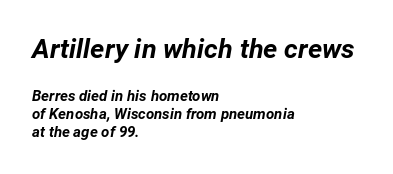
The image shows 27 px bold type, italic (leaning right); set left-aligned, line spacing 1.22x, normal letter spacing, not underlined; the first (top) block is 1.8x larger.
